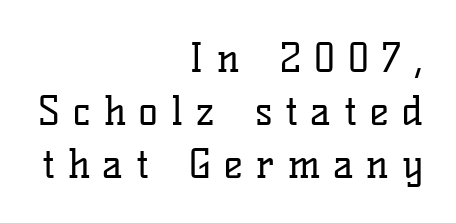
The image shows 40 px regular-weight serif type, upright; set right-aligned, normal line spacing (1.33x), unusually wide letter spacing (+0.33 em), not underlined; low stroke contrast and a medium x-height.
